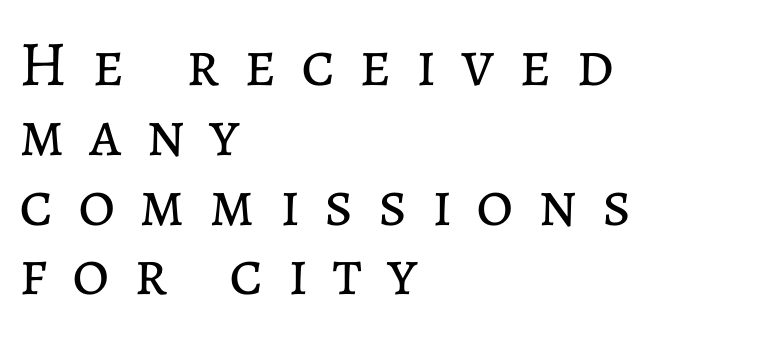
Weight class: somewhere from thin through regular. The gaps between neighbouring characters are conspicuously large. Plain, unruled lines of type. Style check: upright. Each line starts at the same left margin while the right side varies. The letters advance in unequal steps, a hallmark of proportional type.
